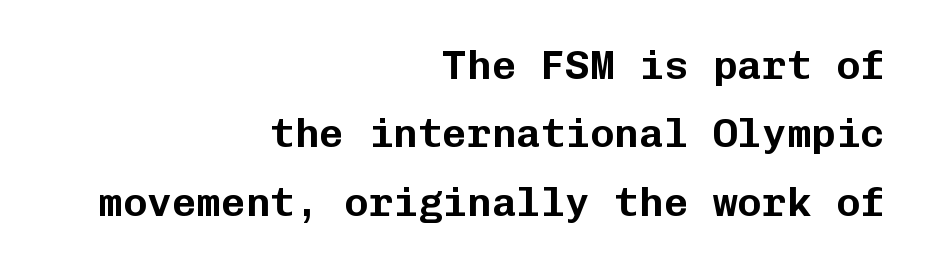
Q: Is the text italic (slanted)? A: No, it is upright.
Q: Is the typeface a serif or a sans-serif typeface? A: Sans-serif.
Q: Is the text underlined? A: No.
Q: How is the paragraph aligned? A: Right-aligned.
Q: Is the spacing between letters normal or unusually wide? A: Normal.
Q: Is the spacing between lines tight, normal or loose? A: Normal.
Q: Width (condensed, normal, or wide)? A: Normal.
Q: Stroke contrast? A: Low.
Q: x-height? A: Medium.
Q: Monospaced? A: Yes.
